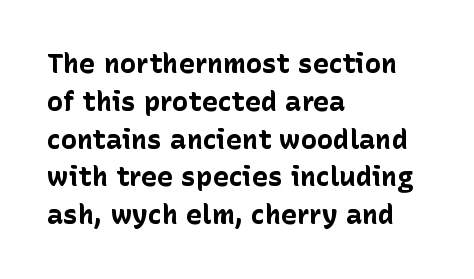
{"italic": "no", "bold": "yes", "underline": "no", "align": "left", "line_spacing": "normal", "line_spacing_ratio": 1.4, "letter_spacing": "normal", "letter_spacing_em": 0.0, "glyph_px": 27}
